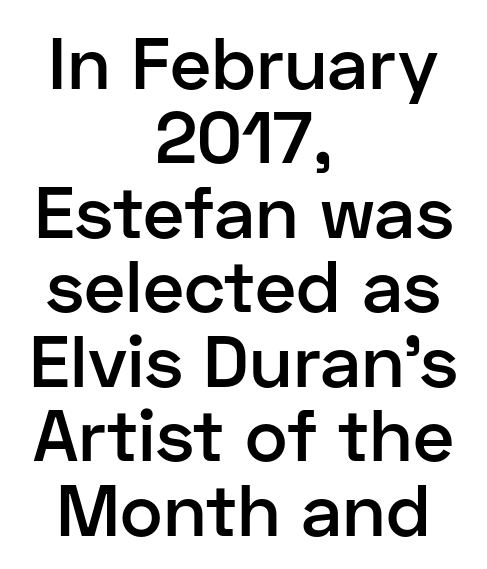
The image shows 73 px semibold sans-serif type, upright; set centered, tight line spacing (1.02x), normal letter spacing, not underlined; low stroke contrast and a medium x-height.
